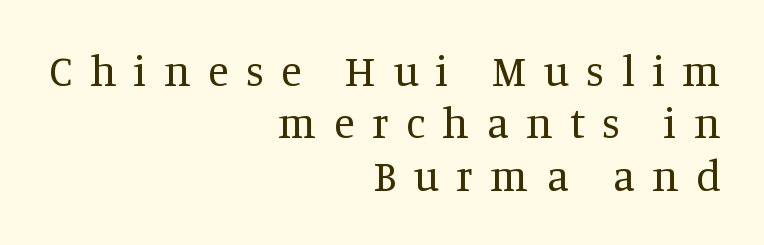
Q: Is the text bold? A: No.
Q: Is the text italic (slanted)? A: No, it is upright.
Q: Is the typeface a serif or a sans-serif typeface? A: Serif.
Q: Is the text underlined? A: No.
Q: How is the paragraph aligned? A: Right-aligned.
Q: Is the spacing between letters normal or unusually wide? A: Unusually wide.
Q: Width (condensed, normal, or wide)? A: Normal.
Q: Stroke contrast? A: Medium.
Q: x-height? A: Large.
Q: Monospaced? A: No.
